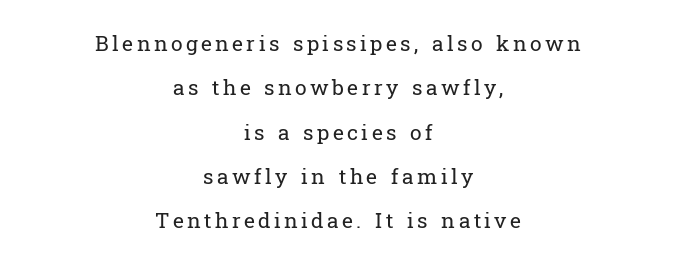
{"italic": "no", "bold": "no", "underline": "no", "align": "center", "line_spacing": "loose", "line_spacing_ratio": 2.11, "glyph_px": 21}
